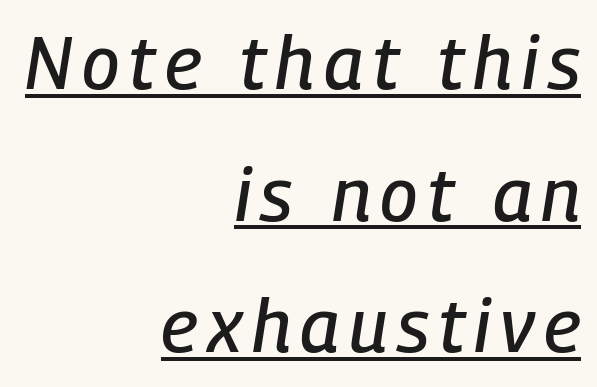
Check the space under the baseline: a stroke is drawn there. Visually the block forms a straight wall on the right and a jagged coastline on the left. Character widths vary here, with narrow letters taking less room than wide ones. Italic: yes, the glyphs are oblique.
